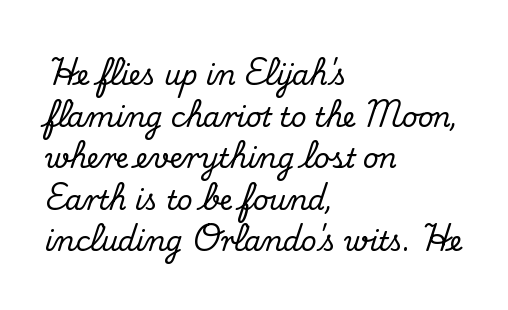
{"underline": "no", "align": "left", "line_spacing": "normal", "line_spacing_ratio": 1.54, "letter_spacing": "normal", "letter_spacing_em": 0.0, "glyph_px": 27}
